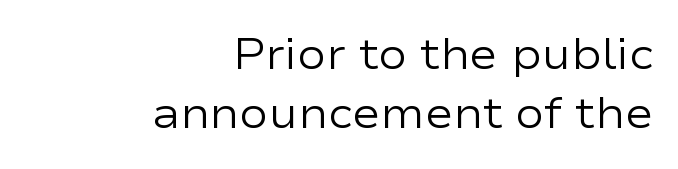
Note the varied advance widths — an 'i' is clearly narrower than an 'm'. The letterforms sit shoulder to shoulder at normal distance. No word sits above an underline. Compared with typical paragraphs, the rows here are spaced about the same.
